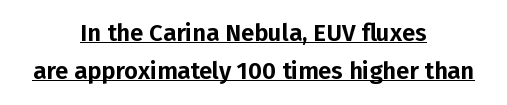
{"italic": "no", "underline": "yes", "align": "center", "line_spacing": "normal", "line_spacing_ratio": 1.59, "letter_spacing": "normal", "letter_spacing_em": 0.0, "glyph_px": 24}
